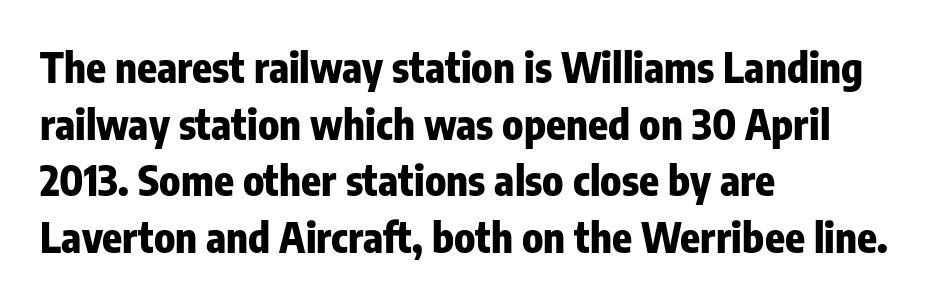
{"serif": "no", "italic": "no", "bold": "yes", "weight": "heavy", "width": "condensed", "stroke_contrast": "low", "x_height": "medium", "monospaced": "no", "underline": "no", "align": "left", "line_spacing": "normal", "line_spacing_ratio": 1.38, "letter_spacing": "normal", "letter_spacing_em": 0.0, "glyph_px": 41}
